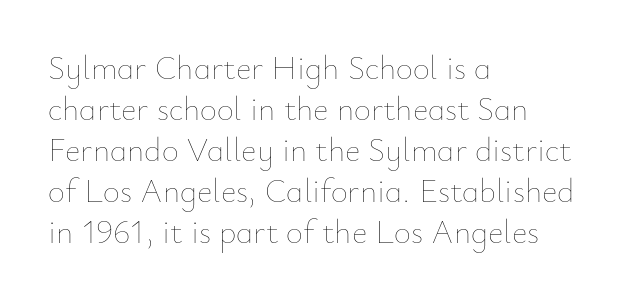
The image shows 33 px thin type, upright; set left-aligned, line spacing 1.24x, normal letter spacing, not underlined; low stroke contrast and a small x-height.
